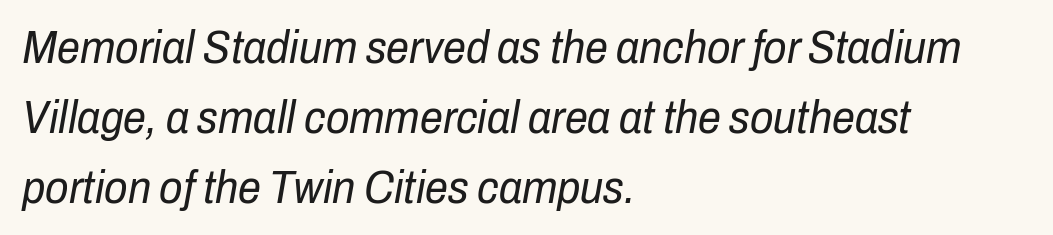
The image shows 46 px regular-weight, condensed type, italic (leaning right); set left-aligned, normal line spacing (1.52x), normal letter spacing, not underlined; low stroke contrast and a medium x-height.
